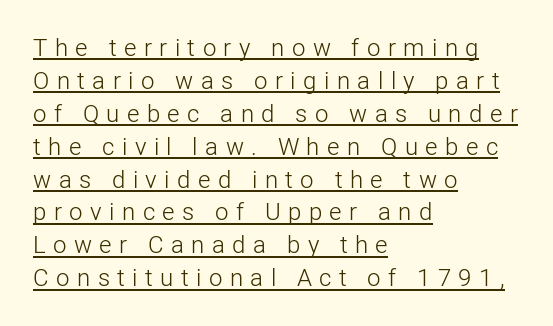
The image shows 24 px text type, upright; set left-aligned, normal line spacing (1.37x), unusually wide letter spacing (+0.31 em), underlined.
